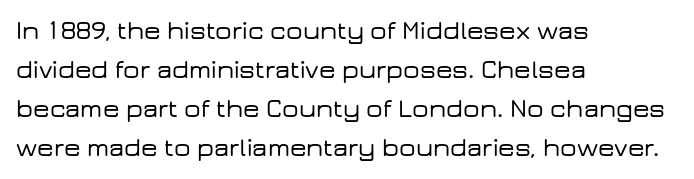
{"italic": "no", "underline": "no", "align": "left", "line_spacing": "normal", "line_spacing_ratio": 1.5, "letter_spacing": "normal", "letter_spacing_em": 0.0, "glyph_px": 26}
